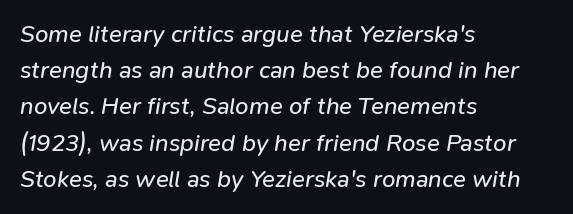
Think standard paragraph weight, or any step lighter than that. If you drew a ruler down the left edge, every line would touch it. A bare baseline throughout the passage. The block of text has a typical density, with ordinary space between rows.
